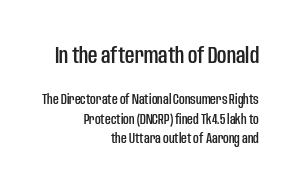
Q: Is the text italic (slanted)? A: No, it is upright.
Q: Is the text underlined? A: No.
Q: How is the paragraph aligned? A: Right-aligned.
Q: Is the spacing between letters normal or unusually wide? A: Normal.
Q: Is the spacing between lines tight, normal or loose? A: Normal.
Q: Which block of text is set in a larger size, the first (top) or the second (bottom)? A: The first (top) one.
